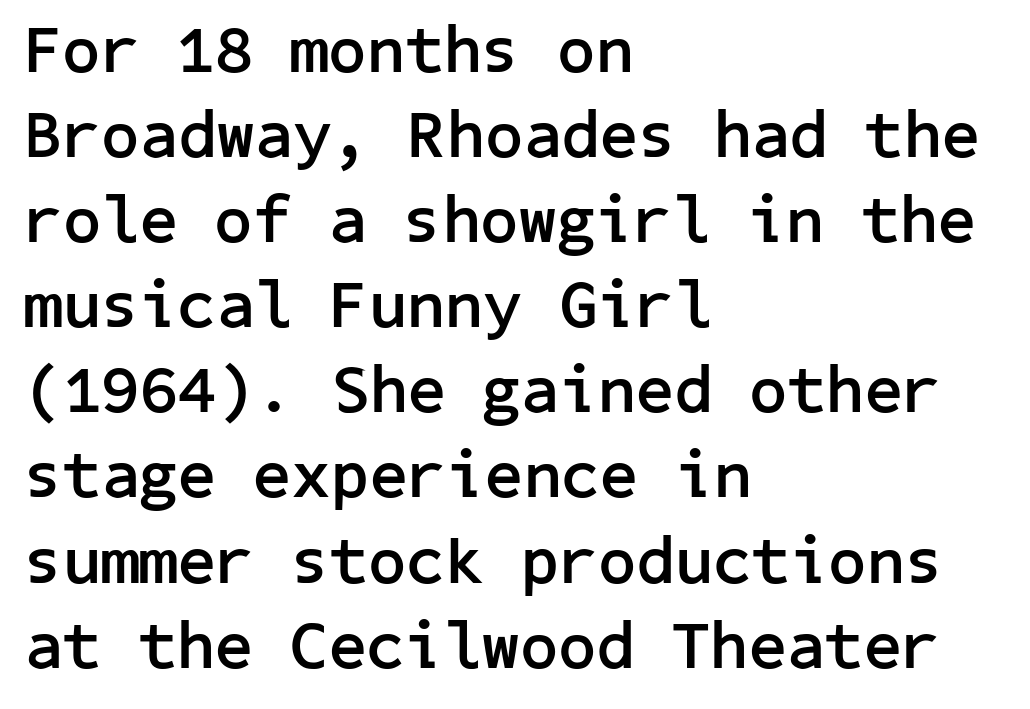
The image shows 67 px semibold sans-serif type, upright; set left-aligned, normal line spacing (1.27x), normal letter spacing, not underlined; low stroke contrast and a medium x-height.
